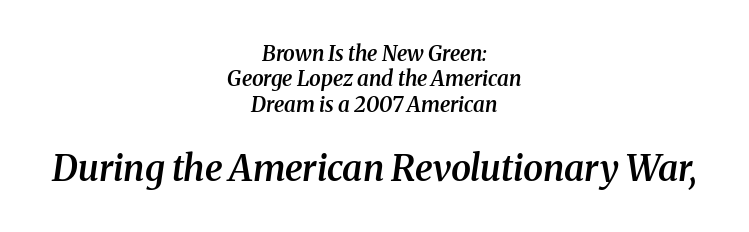
{"serif": "yes", "italic": "yes", "lean": "right", "slant_degrees": 8, "bold": "semi", "weight": "semibold", "width": "normal", "stroke_contrast": "medium", "x_height": "medium", "monospaced": "no", "underline": "no", "align": "center", "line_spacing_ratio": 1.21, "letter_spacing": "normal", "letter_spacing_em": 0.0, "larger_block": "second", "size_ratio": 1.71, "glyph_px": 36}
